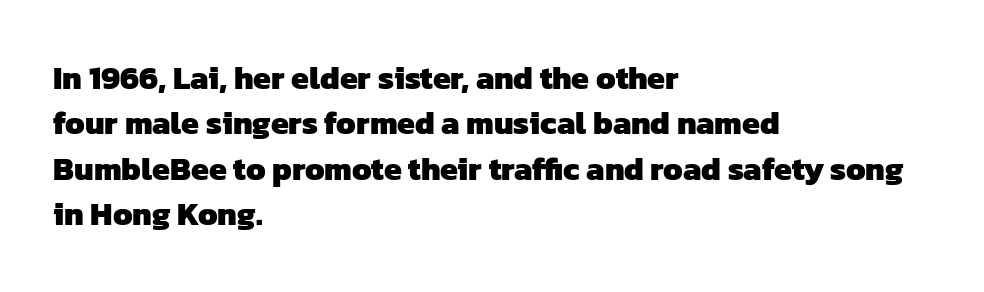
Compared with typical paragraphs, the rows here are spaced about the same. Is the letter spacing exaggerated? No — it looks like the ordinary default. The face used here is a sans, in the tradition of grotesques and geometrics. These lines carry a lot of weight — the face is fully bold.
